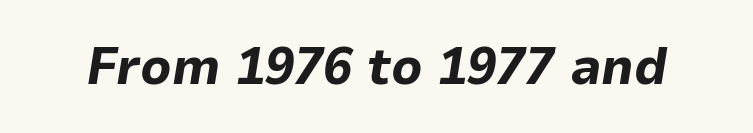
{"italic": "yes", "lean": "right", "slant_degrees": 9, "bold": "yes", "weight": "bold", "width": "normal", "stroke_contrast": "low", "x_height": "medium", "monospaced": "no", "underline": "no", "letter_spacing": "normal", "letter_spacing_em": 0.0, "glyph_px": 53}
